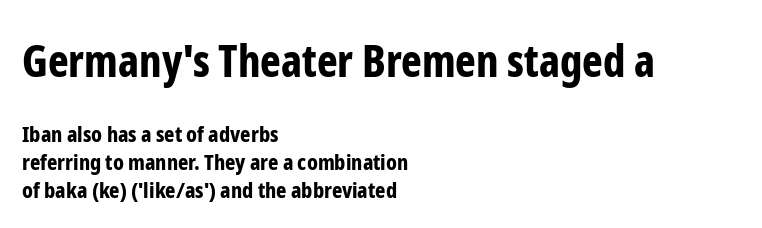
The image shows 44 px bold, condensed sans-serif type, upright; set left-aligned, normal line spacing (1.28x), normal letter spacing, not underlined; the first (top) block is 2.0x larger; low stroke contrast and a medium x-height.
